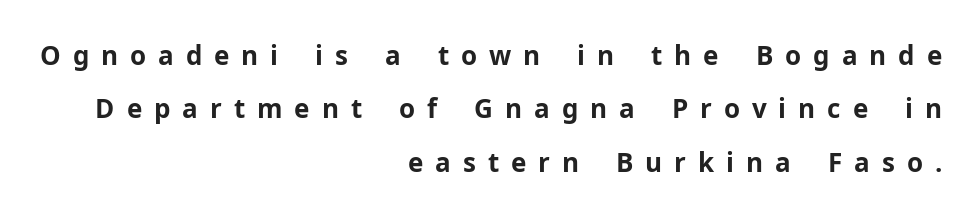
{"italic": "no", "bold": "yes", "underline": "no", "align": "right", "line_spacing": "loose", "line_spacing_ratio": 2.05, "letter_spacing": "wide", "letter_spacing_em": 0.46, "glyph_px": 26}
